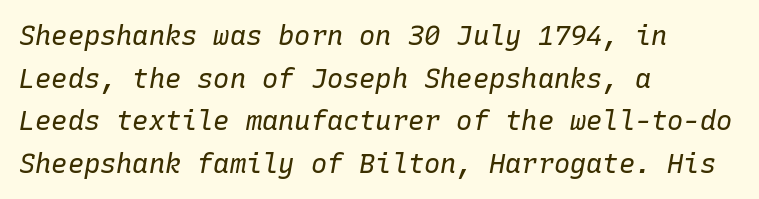
The image shows 27 px text type, italic (leaning right); set left-aligned, normal line spacing (1.58x), normal letter spacing, not underlined.
